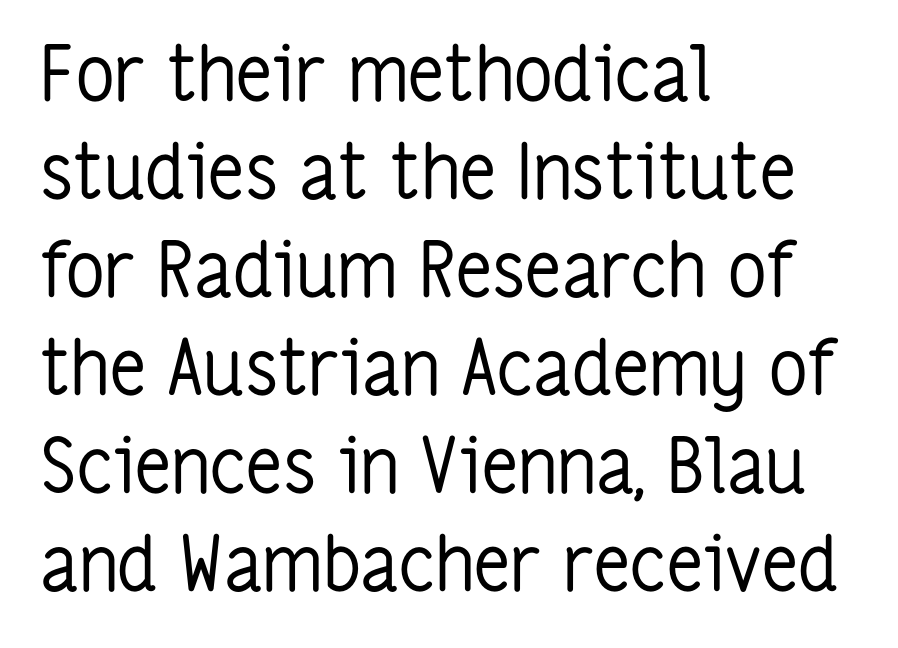
{"serif": "no", "italic": "no", "bold": "no", "weight": "regular", "width": "condensed", "stroke_contrast": "low", "x_height": "medium", "monospaced": "no", "underline": "no", "align": "left", "line_spacing": "normal", "line_spacing_ratio": 1.29, "letter_spacing": "normal", "letter_spacing_em": 0.0, "glyph_px": 76}
